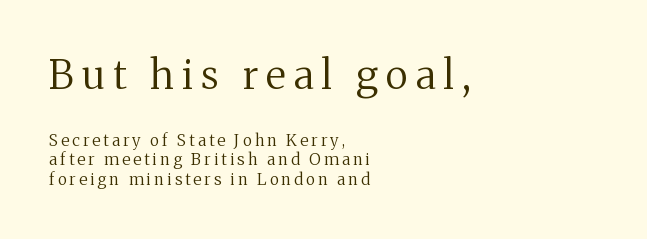
It's the straight-up-and-down kind of type. Layout note: lines flush left. The characters display serif detailing at their extremities. The upper block of text is set noticeably larger than the block beneath it. There is plenty of visible air inserted between adjacent glyphs. The strokes carry an ordinary text weight at most.
